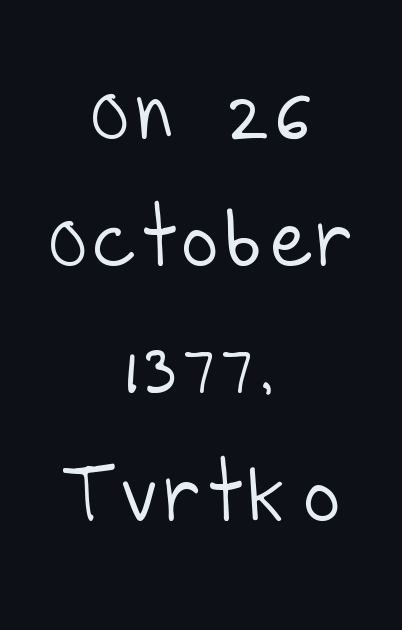
Q: Is the text bold? A: No.
Q: Is the typeface a serif or a sans-serif typeface? A: Sans-serif.
Q: Is the text underlined? A: No.
Q: How is the paragraph aligned? A: Centered.
Q: Is the spacing between lines tight, normal or loose? A: Normal.
Q: Width (condensed, normal, or wide)? A: Normal.
Q: Stroke contrast? A: Low.
Q: x-height? A: Large.
Q: Monospaced? A: No.
